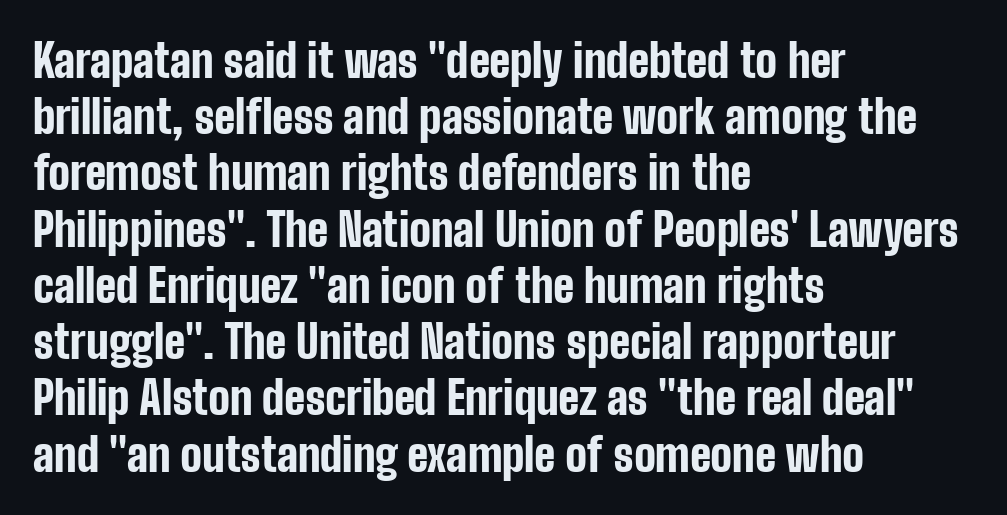
The image shows 45 px bold, condensed sans-serif type, upright; set left-aligned, normal line spacing (1.25x), normal letter spacing, not underlined; low stroke contrast and a medium x-height.
